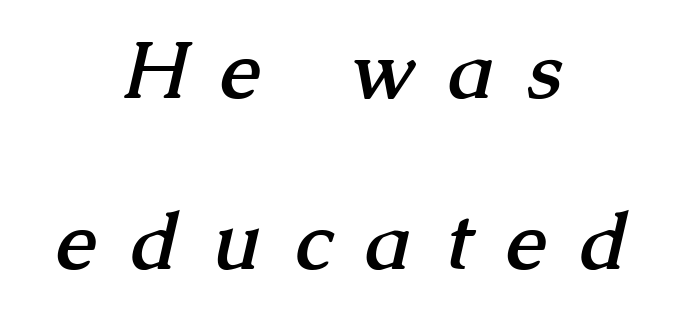
{"serif": "yes", "bold": "yes", "weight": "semibold", "width": "normal", "stroke_contrast": "medium", "x_height": "medium", "monospaced": "no", "underline": "no", "align": "center", "line_spacing": "loose", "line_spacing_ratio": 2.17, "letter_spacing": "wide", "letter_spacing_em": 0.44, "glyph_px": 79}
